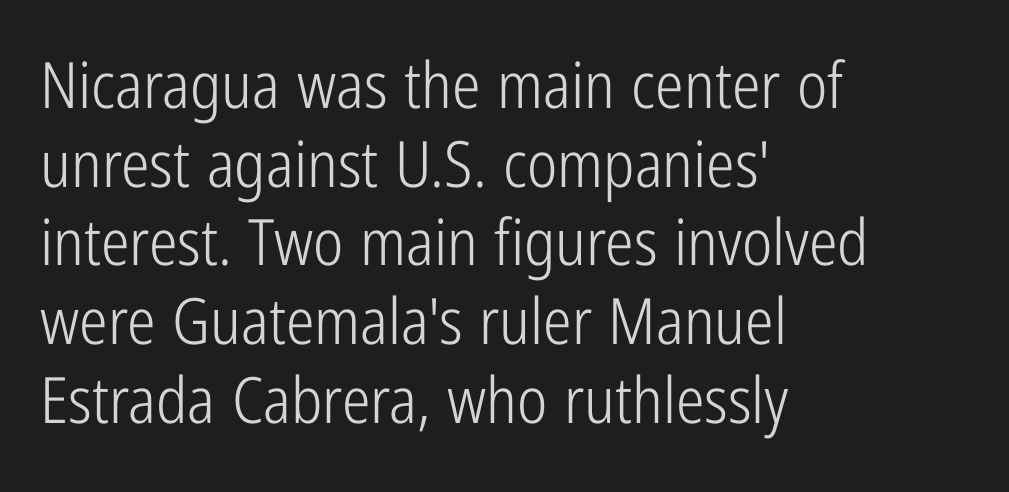
Casual observation: everything's shoved over to the left. Nope, no serifs anywhere on these letters. You can tell it's not italic because the verticals are truly vertical. Counters stay open thanks to moderate or lighter strokes. The words here are not underlined.
